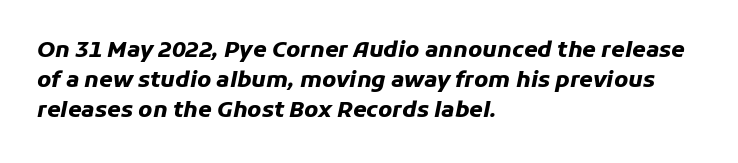
Q: Is the text bold? A: Yes.
Q: Is the text italic (slanted)? A: Yes, it leans right by about 11 degrees.
Q: Is the text underlined? A: No.
Q: How is the paragraph aligned? A: Left-aligned.
Q: Is the spacing between letters normal or unusually wide? A: Normal.
Q: Is the spacing between lines tight, normal or loose? A: Normal.
